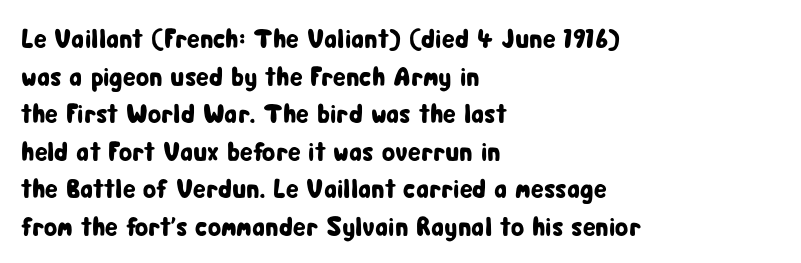
Q: Is the text italic (slanted)? A: No, it is upright.
Q: Is the text underlined? A: No.
Q: How is the paragraph aligned? A: Left-aligned.
Q: Is the spacing between letters normal or unusually wide? A: Normal.
Q: Is the spacing between lines tight, normal or loose? A: Normal.
